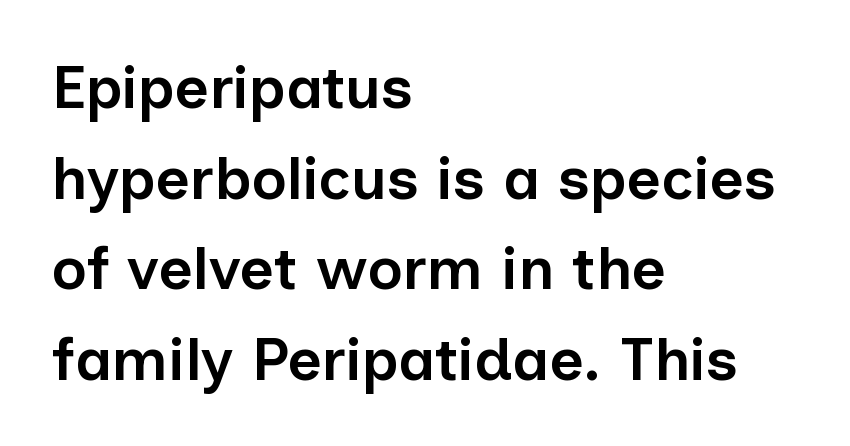
No extra tracking has been applied to these lines. The lines are quadded left. The face used here is a sans, in the tradition of grotesques and geometrics. The rendering uses natural spacing where letterforms have individual widths. This is the in-between weight designers call semibold or demi. The glyphs are unaccompanied by any horizontal stroke below them.
